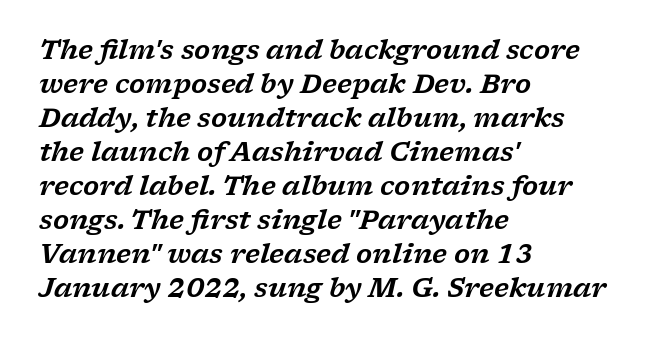
{"italic": "yes", "lean": "right", "slant_degrees": 17, "underline": "no", "align": "left", "line_spacing": "normal", "line_spacing_ratio": 1.31, "letter_spacing": "normal", "letter_spacing_em": 0.0, "glyph_px": 26}
